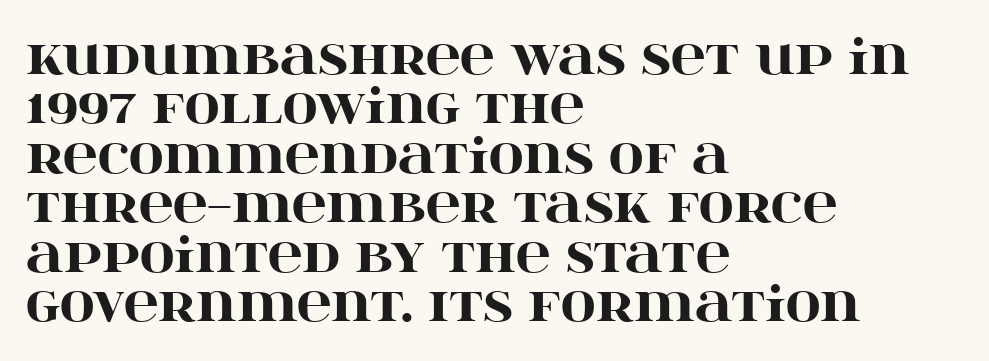
Beneath every word, the page is bare. The space between consecutive lines is stingy. Casual observation: everything's shoved over to the left. A serif font was chosen for this passage.
